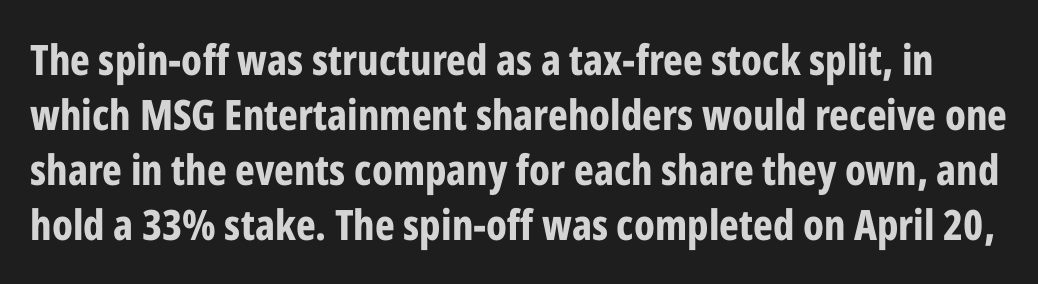
The image shows 42 px bold, condensed sans-serif type, upright; set normal line spacing (1.31x), normal letter spacing, not underlined; low stroke contrast and a medium x-height.
